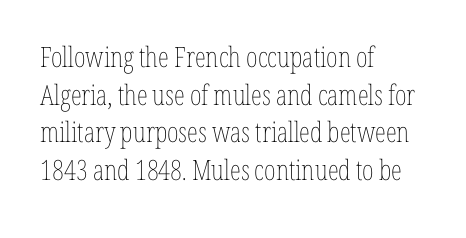
The image shows 28 px thin, condensed type, upright; set left-aligned, normal line spacing (1.34x), normal letter spacing, not underlined; low stroke contrast and a medium x-height.
